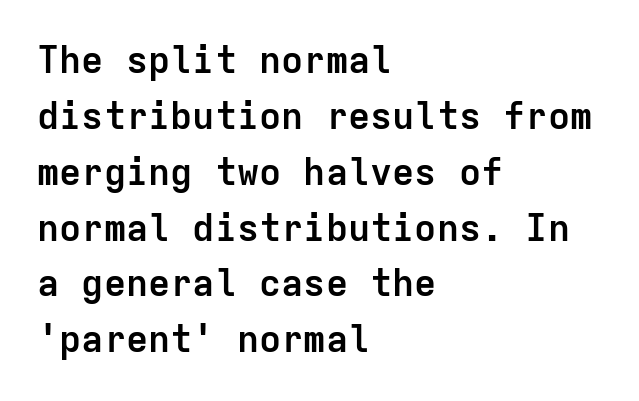
{"serif": "no", "italic": "no", "bold": "yes", "weight": "semibold", "width": "normal", "stroke_contrast": "low", "x_height": "medium", "monospaced": "yes", "underline": "no", "align": "left", "line_spacing": "normal", "line_spacing_ratio": 1.51, "letter_spacing": "normal", "letter_spacing_em": 0.0, "glyph_px": 37}
